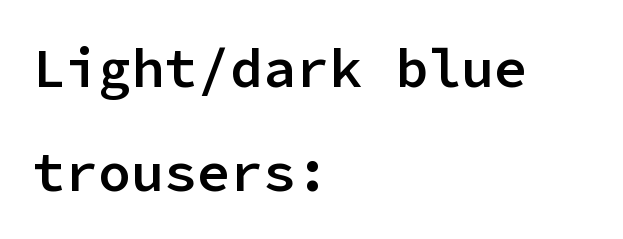
The image shows 55 px semibold sans-serif type, upright, monospaced; set left-aligned, line spacing 1.89x, normal letter spacing, not underlined; low stroke contrast and a medium x-height.
